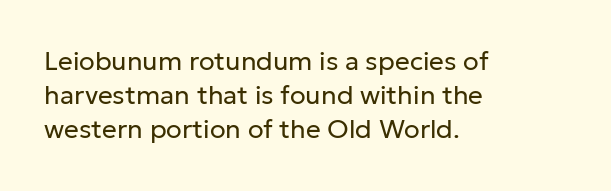
{"italic": "no", "bold": "no", "underline": "no", "align": "left", "line_spacing": "normal", "line_spacing_ratio": 1.31, "letter_spacing": "normal", "letter_spacing_em": 0.0, "glyph_px": 26}
